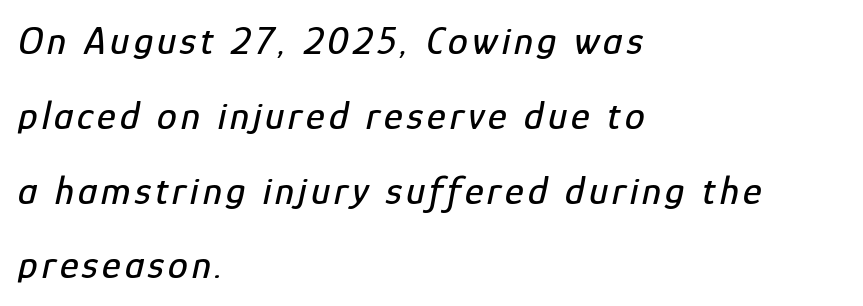
Q: Is the text italic (slanted)? A: Yes, it leans right by about 12 degrees.
Q: Is the text underlined? A: No.
Q: How is the paragraph aligned? A: Left-aligned.
Q: Width (condensed, normal, or wide)? A: Condensed.
Q: Stroke contrast? A: Low.
Q: x-height? A: Medium.
Q: Monospaced? A: No.
